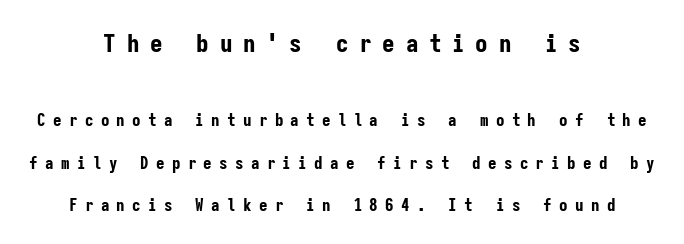
The image shows 25 px bold type, upright; set centered, loose line spacing (2.5x), unusually wide letter spacing (+0.43 em), not underlined; the first (top) block is 1.47x larger.
